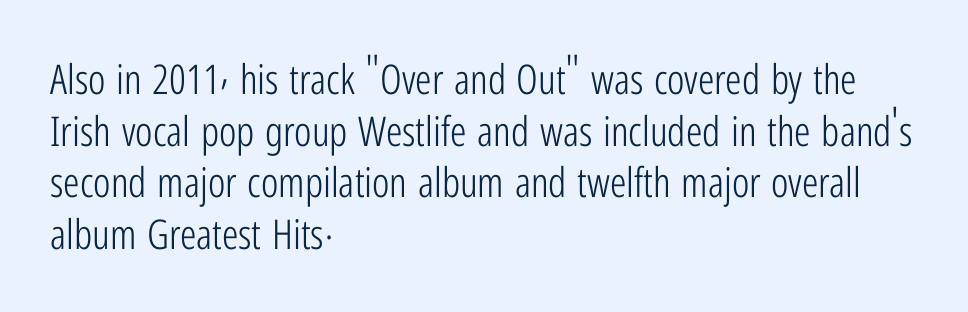
The glyphs in this specimen are sans serif. You could call the tracking neutral — neither tight nor loose. Bare-footed words on every line. Do the characters align in a grid? No, the font is proportional.
